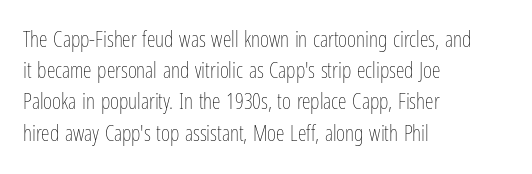
Q: Is the text bold? A: No.
Q: Is the text italic (slanted)? A: No, it is upright.
Q: Is the text underlined? A: No.
Q: How is the paragraph aligned? A: Left-aligned.
Q: Is the spacing between letters normal or unusually wide? A: Normal.
Q: Is the spacing between lines tight, normal or loose? A: Normal.
